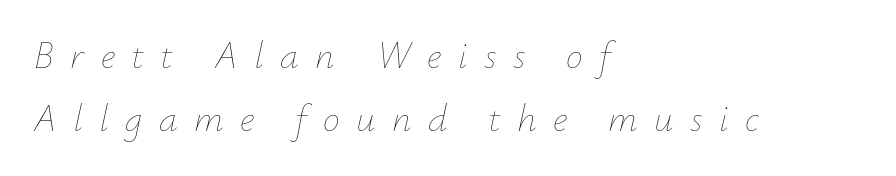
{"italic": "yes", "lean": "right", "slant_degrees": 12, "bold": "no", "weight": "thin", "width": "normal", "stroke_contrast": "low", "x_height": "small", "monospaced": "no", "underline": "no", "align": "left", "line_spacing": "normal", "line_spacing_ratio": 1.67, "letter_spacing": "wide", "letter_spacing_em": 0.43, "glyph_px": 38}
